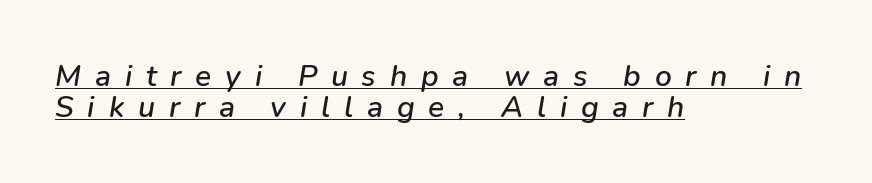
The image shows 30 px text type, italic (leaning right); set left-aligned, tight line spacing (1.03x), unusually wide letter spacing (+0.46 em), underlined; low stroke contrast and a medium x-height.
